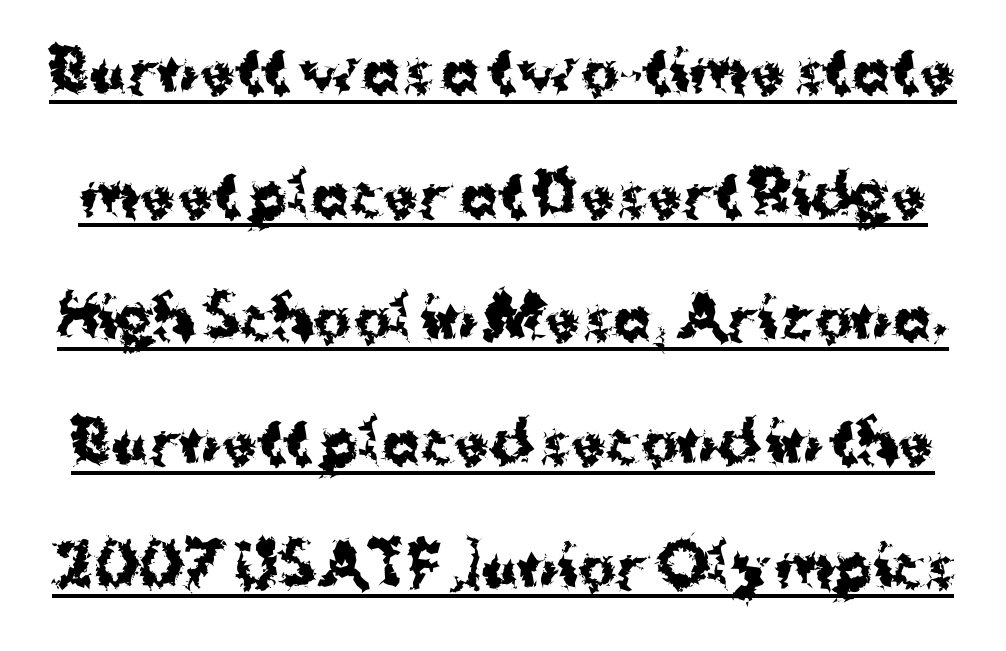
The image shows 57 px bold sans-serif type, upright; set loose line spacing (2.17x), normal letter spacing, underlined; medium stroke contrast and a medium x-height.
